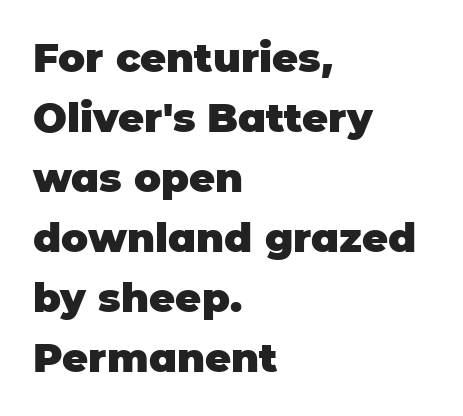
The image shows 40 px heavy sans-serif type, upright; set left-aligned, normal line spacing (1.5x), normal letter spacing, not underlined; low stroke contrast and a large x-height.
